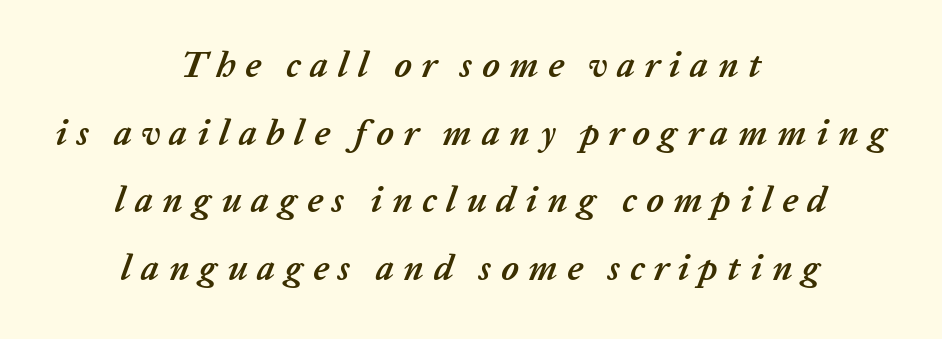
Q: Is the text bold? A: Yes.
Q: Is the text italic (slanted)? A: Yes, it leans right by about 20 degrees.
Q: Is the text underlined? A: No.
Q: How is the paragraph aligned? A: Centered.
Q: Is the spacing between letters normal or unusually wide? A: Unusually wide.
Q: Width (condensed, normal, or wide)? A: Normal.
Q: Stroke contrast? A: Low.
Q: x-height? A: Medium.
Q: Monospaced? A: No.
